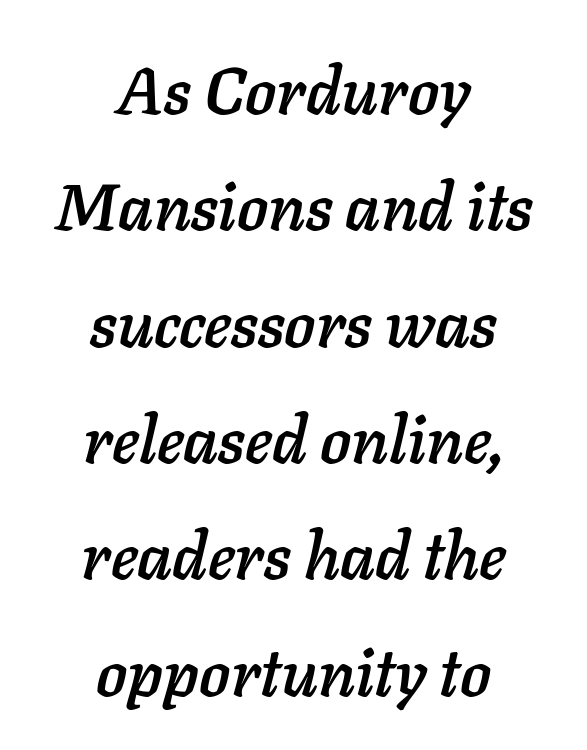
Q: Is the text italic (slanted)? A: Yes, it leans right by about 11 degrees.
Q: Is the text underlined? A: No.
Q: How is the paragraph aligned? A: Centered.
Q: Is the spacing between letters normal or unusually wide? A: Normal.
Q: Width (condensed, normal, or wide)? A: Normal.
Q: Stroke contrast? A: Low.
Q: x-height? A: Medium.
Q: Monospaced? A: No.
